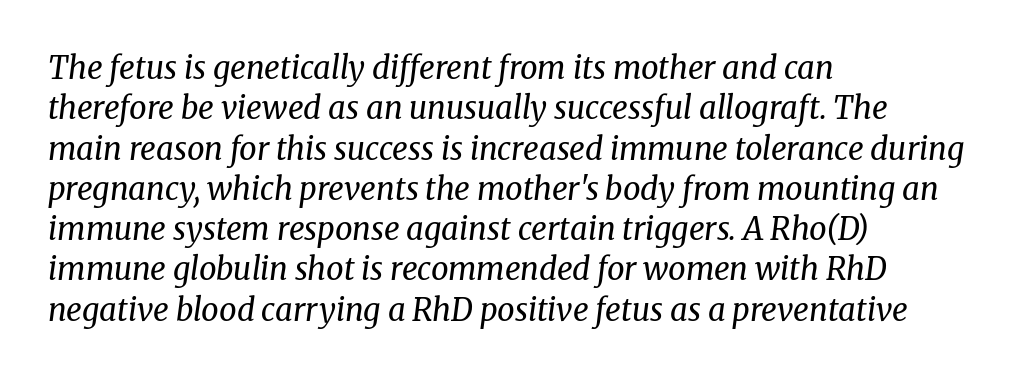
The lines are quadded left. The passage shown is typed in a proportional face where columns would drift. Letters have the restrained weight of plain body copy at most. A serif font was chosen for this passage.
